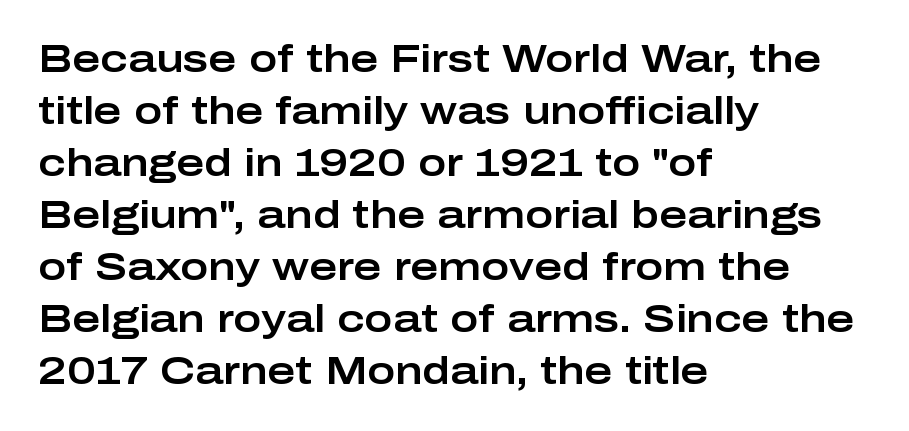
The ragged edge is on the right, which tells us the setting is flush left. Quick note: not italic, upright. Baseline-to-baseline distance is the conventional proportion of letter height. Typographically, this falls in the sans-serif category. The passage shown is typed in a proportional face where columns would drift. The letterforms sit shoulder to shoulder at normal distance.
